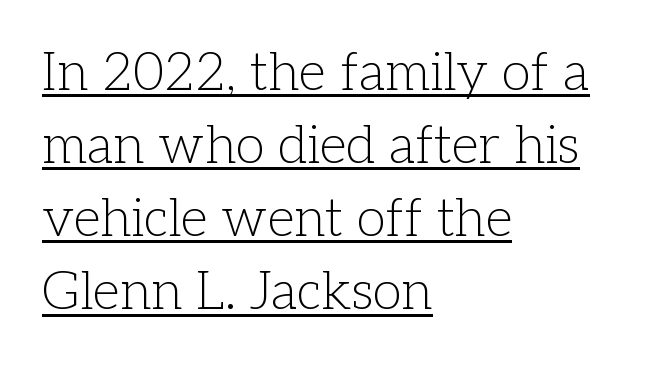
Q: Is the text bold? A: No.
Q: Is the text italic (slanted)? A: No, it is upright.
Q: Is the typeface a serif or a sans-serif typeface? A: Serif.
Q: Is the text underlined? A: Yes.
Q: How is the paragraph aligned? A: Left-aligned.
Q: Is the spacing between letters normal or unusually wide? A: Normal.
Q: Is the spacing between lines tight, normal or loose? A: Normal.
Q: Width (condensed, normal, or wide)? A: Normal.
Q: Stroke contrast? A: Low.
Q: x-height? A: Medium.
Q: Monospaced? A: No.
